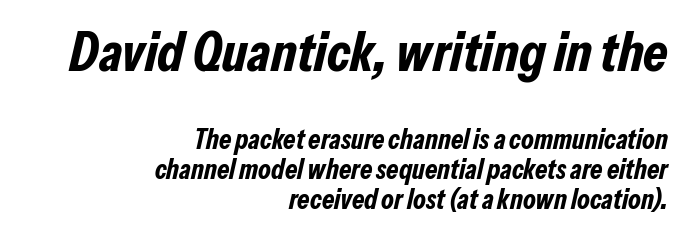
The image shows 56 px bold, condensed type, italic (leaning right); set right-aligned, tight line spacing (1.07x), normal letter spacing, not underlined; the first (top) block is 2.0x larger; low stroke contrast and a medium x-height.
